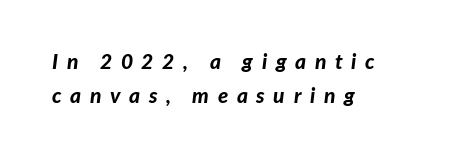
The image shows 21 px bold type, italic (leaning right); set left-aligned, normal line spacing (1.62x), unusually wide letter spacing (+0.41 em), not underlined.
